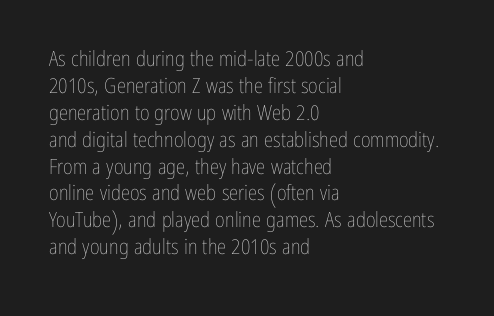
The image shows 21 px text type, upright; set left-aligned, normal line spacing (1.28x), normal letter spacing, not underlined.
